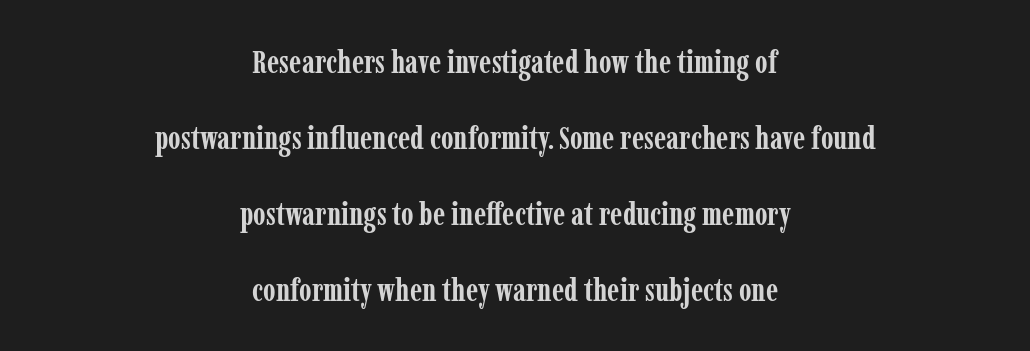
Q: Is the text bold? A: Yes.
Q: Is the text italic (slanted)? A: No, it is upright.
Q: Is the typeface a serif or a sans-serif typeface? A: Serif.
Q: Is the text underlined? A: No.
Q: How is the paragraph aligned? A: Centered.
Q: Is the spacing between letters normal or unusually wide? A: Normal.
Q: Is the spacing between lines tight, normal or loose? A: Loose.
Q: Width (condensed, normal, or wide)? A: Condensed.
Q: Stroke contrast? A: Low.
Q: x-height? A: Medium.
Q: Monospaced? A: No.
